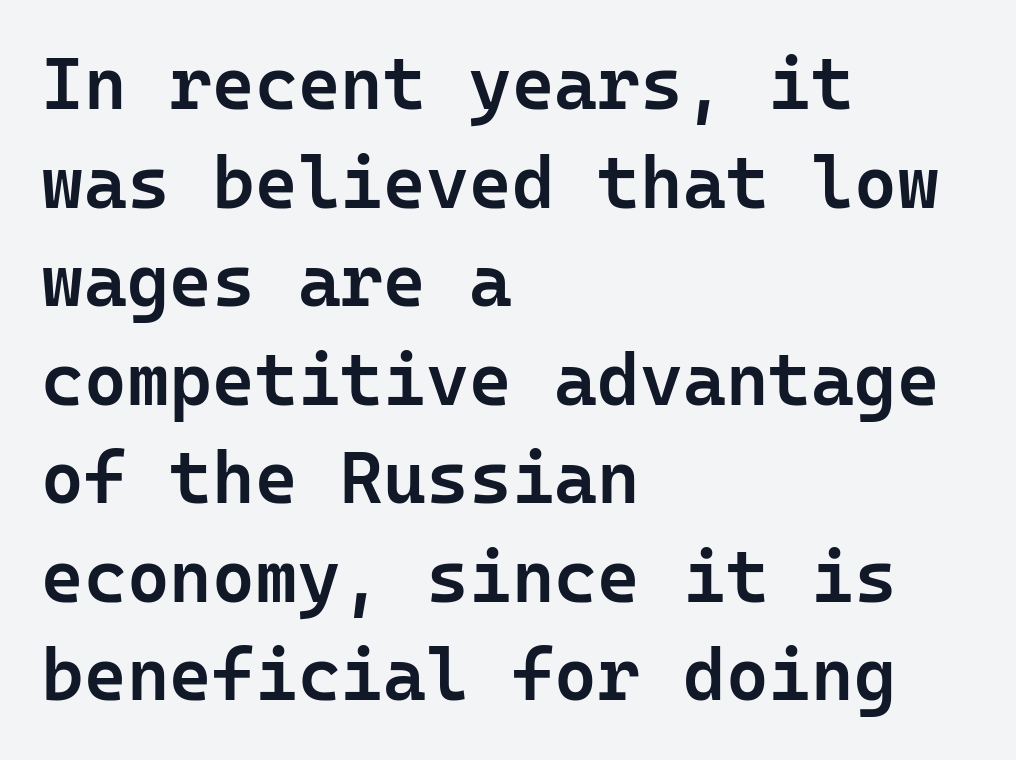
The image shows 73 px semibold sans-serif type, upright, monospaced; set left-aligned, normal line spacing (1.35x), normal letter spacing, not underlined; low stroke contrast and a medium x-height.
